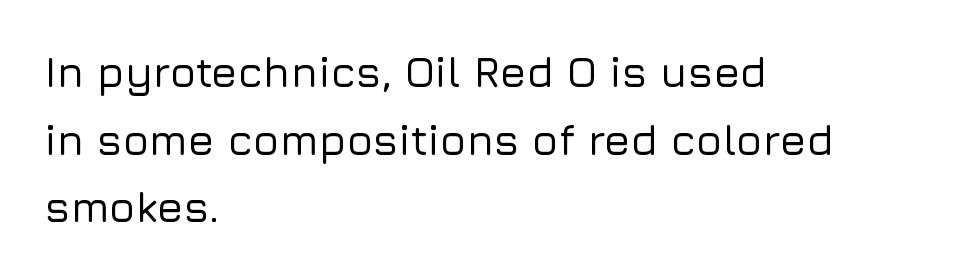
Q: Is the text italic (slanted)? A: No, it is upright.
Q: Is the typeface a serif or a sans-serif typeface? A: Sans-serif.
Q: Is the text underlined? A: No.
Q: How is the paragraph aligned? A: Left-aligned.
Q: Is the spacing between letters normal or unusually wide? A: Normal.
Q: Is the spacing between lines tight, normal or loose? A: Normal.
Q: Width (condensed, normal, or wide)? A: Normal.
Q: Stroke contrast? A: Low.
Q: x-height? A: Medium.
Q: Monospaced? A: No.
